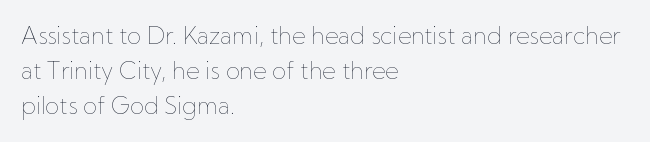
A typesetter would call this leading conventional body-copy spacing. Casual observation: everything's shoved over to the left. Counters stay open thanks to moderate or lighter strokes. The lettering stays uniformly vertical, giving the passage a roman look. No extra tracking has been applied to these lines. The gap between lines stays unmarked.
